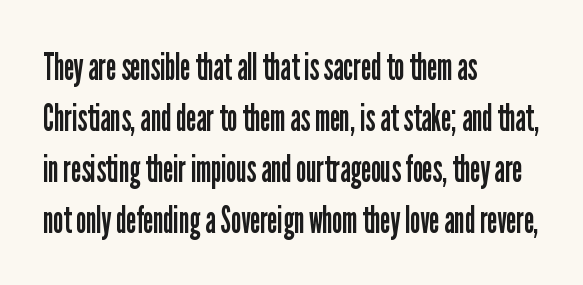
The image shows 38 px regular-weight, condensed sans-serif type, upright; set left-aligned, normal line spacing (1.34x), normal letter spacing, not underlined; low stroke contrast and a medium x-height.
